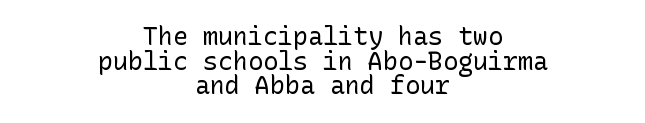
Q: Is the text bold? A: No.
Q: Is the text italic (slanted)? A: No, it is upright.
Q: Is the text underlined? A: No.
Q: How is the paragraph aligned? A: Centered.
Q: Is the spacing between letters normal or unusually wide? A: Normal.
Q: Is the spacing between lines tight, normal or loose? A: Tight.
